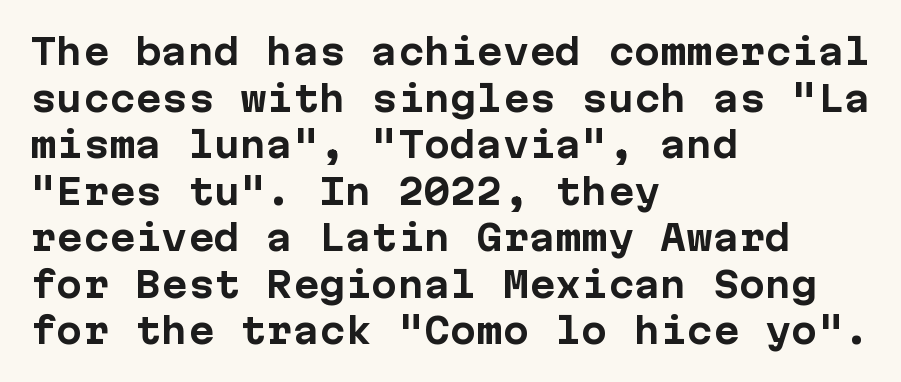
Q: Is the text bold? A: Yes.
Q: Is the text italic (slanted)? A: No, it is upright.
Q: Is the typeface a serif or a sans-serif typeface? A: Sans-serif.
Q: Is the text underlined? A: No.
Q: How is the paragraph aligned? A: Left-aligned.
Q: Is the spacing between letters normal or unusually wide? A: Normal.
Q: Is the spacing between lines tight, normal or loose? A: Normal.
Q: Width (condensed, normal, or wide)? A: Normal.
Q: Stroke contrast? A: Low.
Q: x-height? A: Medium.
